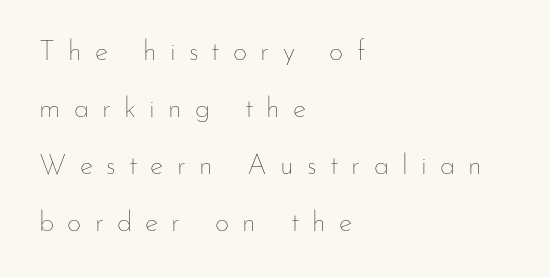
Left-aligned paragraph, ragged on the right. Think standard paragraph weight, or any step lighter than that. Unlike italic type, these characters show no tilt at all. The letters advance in unequal steps, a hallmark of proportional type.
